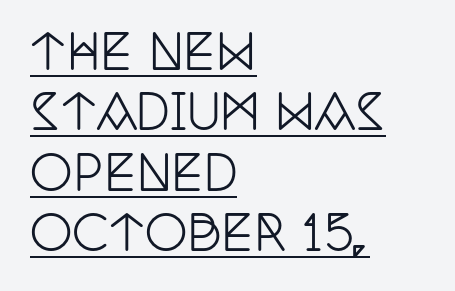
Q: Is the text italic (slanted)? A: No, it is upright.
Q: Is the typeface a serif or a sans-serif typeface? A: Serif.
Q: Is the text underlined? A: Yes.
Q: How is the paragraph aligned? A: Left-aligned.
Q: Is the spacing between letters normal or unusually wide? A: Normal.
Q: Is the spacing between lines tight, normal or loose? A: Normal.
Q: Width (condensed, normal, or wide)? A: Condensed.
Q: Stroke contrast? A: Low.
Q: x-height? A: Large.
Q: Monospaced? A: No.
